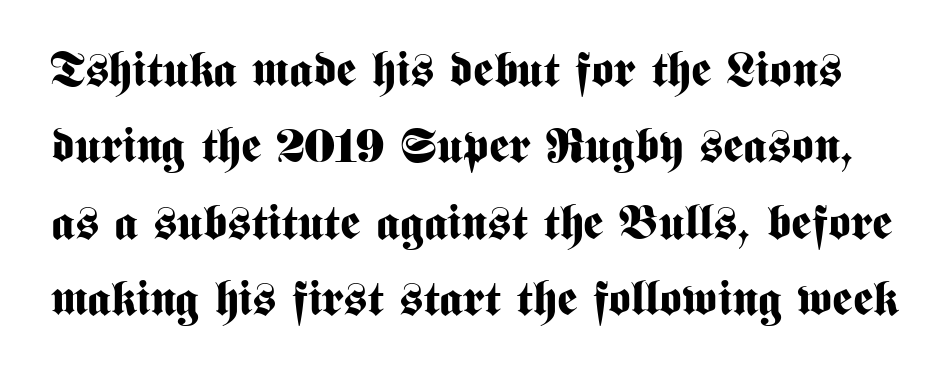
{"serif": "no", "italic": "no", "bold": "yes", "weight": "bold", "width": "condensed", "stroke_contrast": "medium", "x_height": "medium", "monospaced": "no", "underline": "no", "line_spacing": "normal", "line_spacing_ratio": 1.59, "letter_spacing": "normal", "letter_spacing_em": 0.0, "glyph_px": 48}
